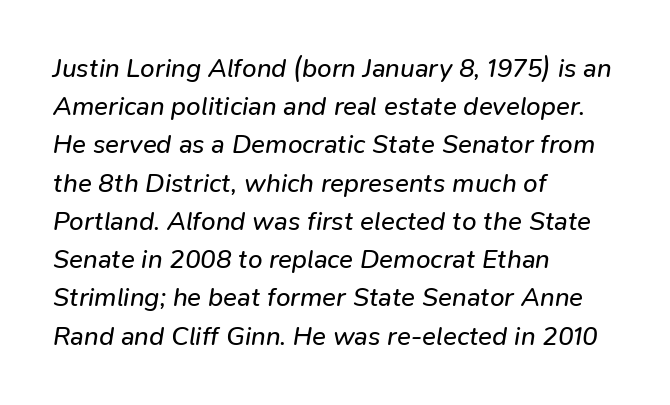
Q: Is the text bold? A: No.
Q: Is the text italic (slanted)? A: Yes, it leans right by about 9 degrees.
Q: Is the text underlined? A: No.
Q: How is the paragraph aligned? A: Left-aligned.
Q: Is the spacing between letters normal or unusually wide? A: Normal.
Q: Is the spacing between lines tight, normal or loose? A: Normal.
